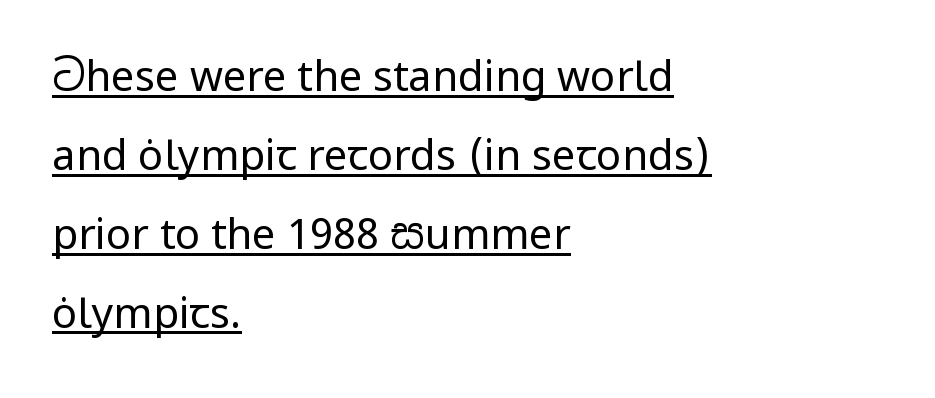
{"serif": "no", "italic": "no", "bold": "no", "weight": "regular", "width": "normal", "stroke_contrast": "low", "x_height": "medium", "monospaced": "no", "underline": "yes", "align": "left", "line_spacing_ratio": 1.88, "letter_spacing": "normal", "letter_spacing_em": 0.0, "glyph_px": 42}
